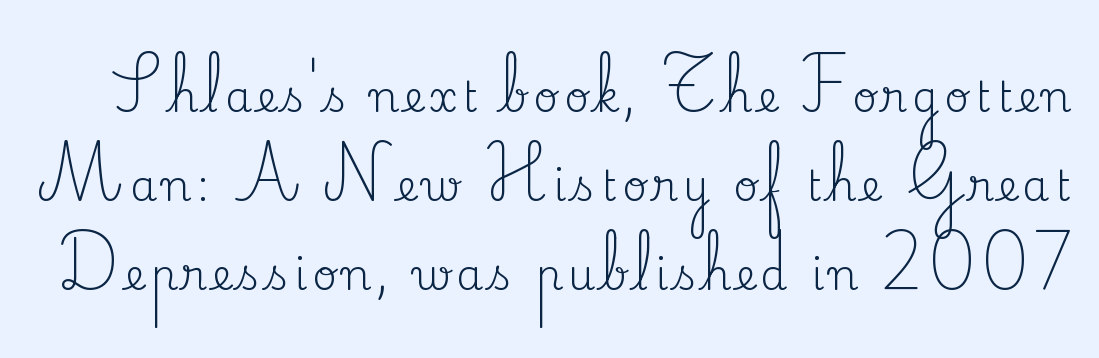
Q: Is the text bold? A: No.
Q: Is the text italic (slanted)? A: No, it is upright.
Q: Is the typeface a serif or a sans-serif typeface? A: Serif.
Q: Is the text underlined? A: No.
Q: Is the spacing between lines tight, normal or loose? A: Loose.
Q: Width (condensed, normal, or wide)? A: Normal.
Q: Stroke contrast? A: Medium.
Q: x-height? A: Small.
Q: Monospaced? A: No.
